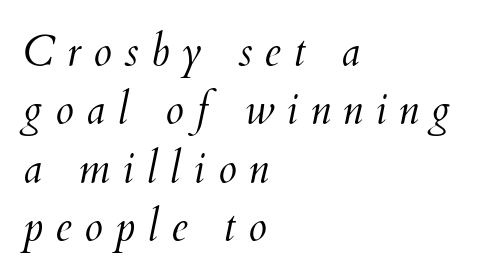
Q: Is the text bold? A: No.
Q: Is the text italic (slanted)? A: Yes, it leans right by about 12 degrees.
Q: Is the text underlined? A: No.
Q: How is the paragraph aligned? A: Left-aligned.
Q: Is the spacing between letters normal or unusually wide? A: Unusually wide.
Q: Is the spacing between lines tight, normal or loose? A: Normal.
Q: Width (condensed, normal, or wide)? A: Normal.
Q: Stroke contrast? A: Medium.
Q: x-height? A: Small.
Q: Monospaced? A: No.
